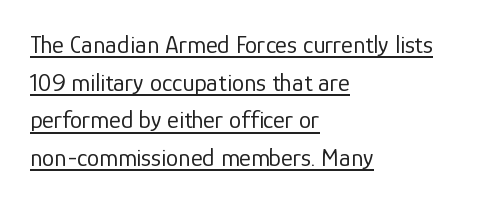
Q: Is the text bold? A: No.
Q: Is the text italic (slanted)? A: No, it is upright.
Q: Is the text underlined? A: Yes.
Q: How is the paragraph aligned? A: Left-aligned.
Q: Is the spacing between letters normal or unusually wide? A: Normal.
Q: Is the spacing between lines tight, normal or loose? A: Normal.
